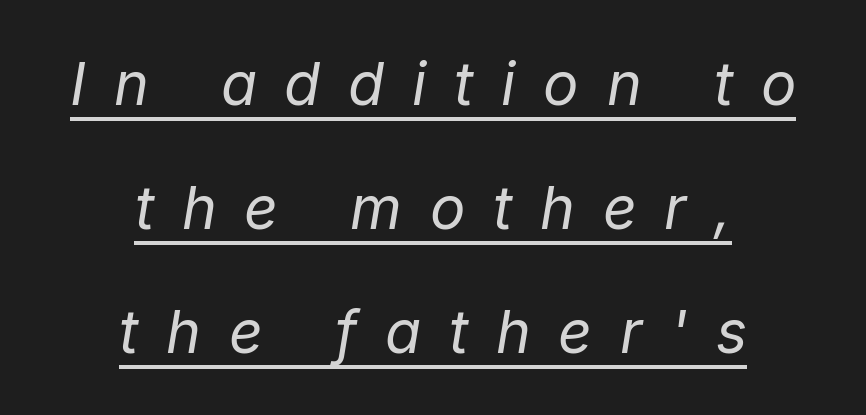
The specimen reads as italic at a glance. Leftover space on each line is divided equally before and after the words. Looks like regular typesetting: each glyph gets only the width it needs. Inter-character spacing is expanded well beyond the font's built-in metrics.
